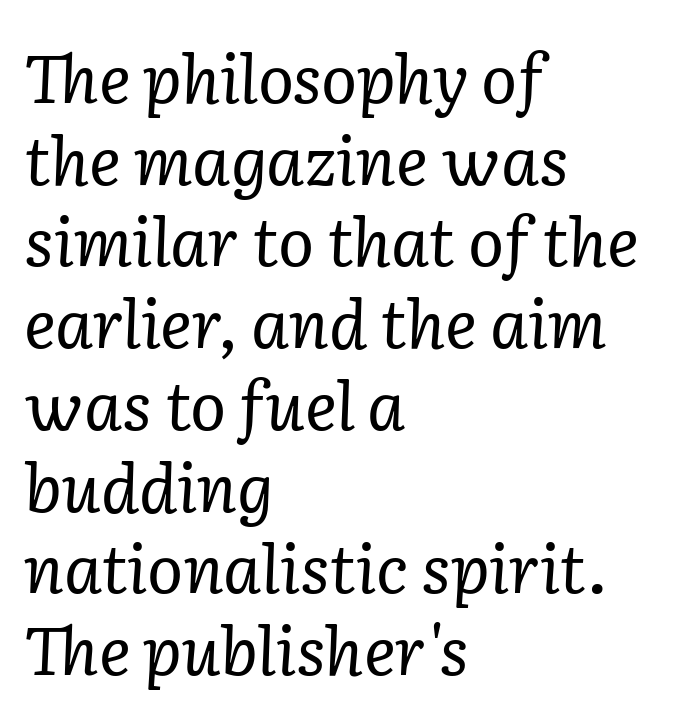
The image shows 67 px regular-weight serif type, italic (leaning right); set left-aligned, line spacing 1.22x, normal letter spacing, not underlined; low stroke contrast and a medium x-height.
